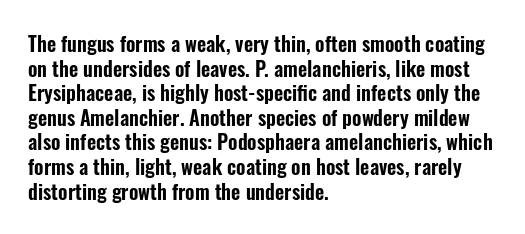
Q: Is the text italic (slanted)? A: No, it is upright.
Q: Is the text underlined? A: No.
Q: How is the paragraph aligned? A: Left-aligned.
Q: Is the spacing between letters normal or unusually wide? A: Normal.
